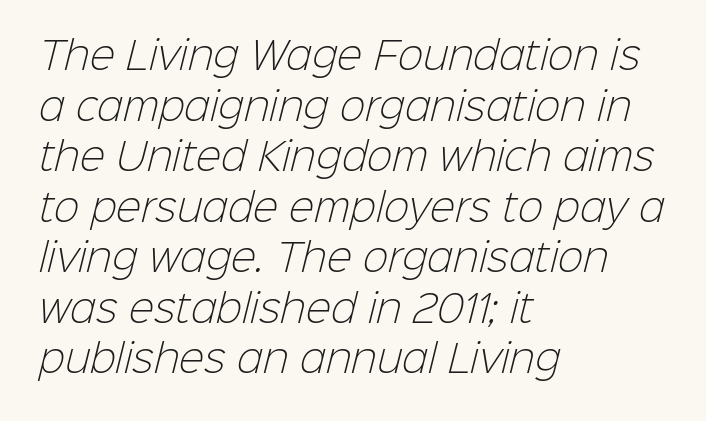
{"serif": "no", "bold": "no", "weight": "light", "width": "normal", "stroke_contrast": "low", "x_height": "medium", "monospaced": "no", "underline": "no", "align": "left", "line_spacing": "normal", "line_spacing_ratio": 1.33, "letter_spacing": "normal", "letter_spacing_em": 0.0, "glyph_px": 38}
